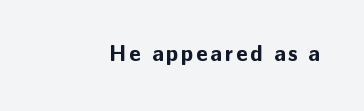
The image shows 22 px bold type, upright; set not underlined.
